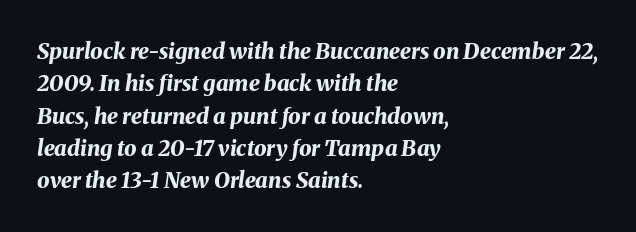
The image shows 22 px bold type, italic (leaning right); set left-aligned, normal line spacing (1.47x), normal letter spacing, not underlined.
